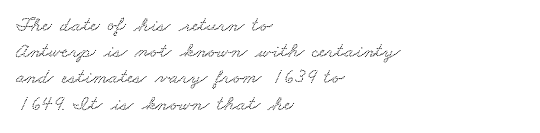
Q: Is the text underlined? A: No.
Q: How is the paragraph aligned? A: Left-aligned.
Q: Is the spacing between letters normal or unusually wide? A: Normal.
Q: Is the spacing between lines tight, normal or loose? A: Normal.
